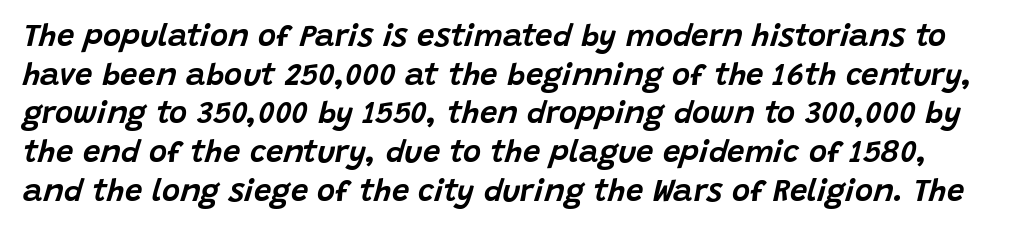
{"italic": "yes", "lean": "right", "slant_degrees": 15, "width": "normal", "stroke_contrast": "low", "x_height": "large", "monospaced": "no", "underline": "no", "line_spacing": "normal", "line_spacing_ratio": 1.25, "letter_spacing": "normal", "letter_spacing_em": 0.0, "glyph_px": 31}
